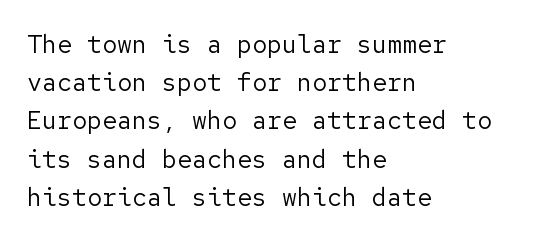
Q: Is the text bold? A: No.
Q: Is the text italic (slanted)? A: No, it is upright.
Q: Is the text underlined? A: No.
Q: How is the paragraph aligned? A: Left-aligned.
Q: Is the spacing between letters normal or unusually wide? A: Normal.
Q: Is the spacing between lines tight, normal or loose? A: Normal.
